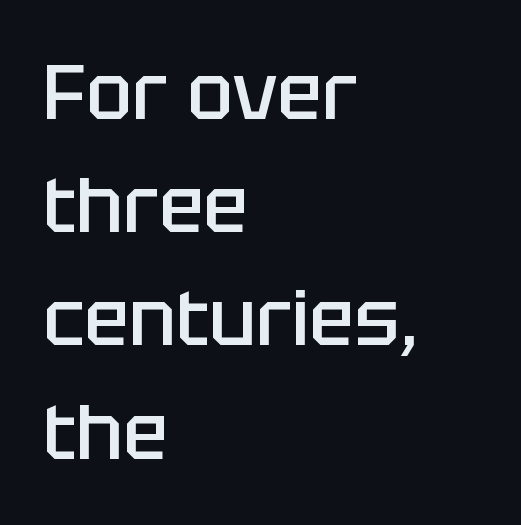
{"serif": "no", "italic": "no", "bold": "semi", "weight": "semibold", "width": "normal", "stroke_contrast": "low", "x_height": "large", "monospaced": "no", "underline": "no", "align": "left", "line_spacing": "normal", "line_spacing_ratio": 1.49, "letter_spacing": "normal", "letter_spacing_em": 0.0, "glyph_px": 76}
